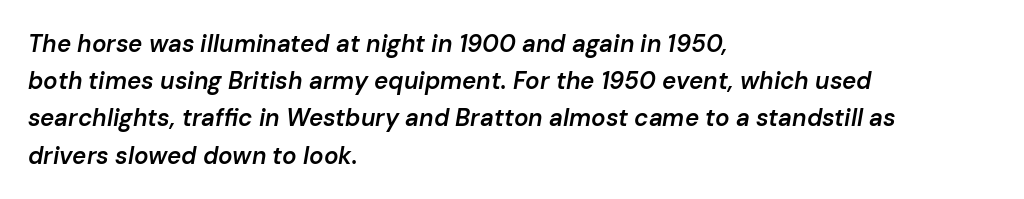
Q: Is the text bold? A: Semi-bold.
Q: Is the text italic (slanted)? A: Yes, it leans right by about 10 degrees.
Q: Is the text underlined? A: No.
Q: How is the paragraph aligned? A: Left-aligned.
Q: Is the spacing between letters normal or unusually wide? A: Normal.
Q: Is the spacing between lines tight, normal or loose? A: Normal.
